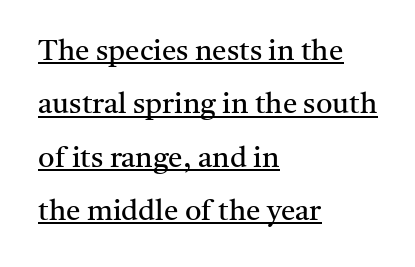
Q: Is the text bold? A: No.
Q: Is the text italic (slanted)? A: No, it is upright.
Q: Is the typeface a serif or a sans-serif typeface? A: Serif.
Q: Is the text underlined? A: Yes.
Q: How is the paragraph aligned? A: Left-aligned.
Q: Is the spacing between letters normal or unusually wide? A: Normal.
Q: Width (condensed, normal, or wide)? A: Normal.
Q: Stroke contrast? A: Medium.
Q: x-height? A: Medium.
Q: Monospaced? A: No.
